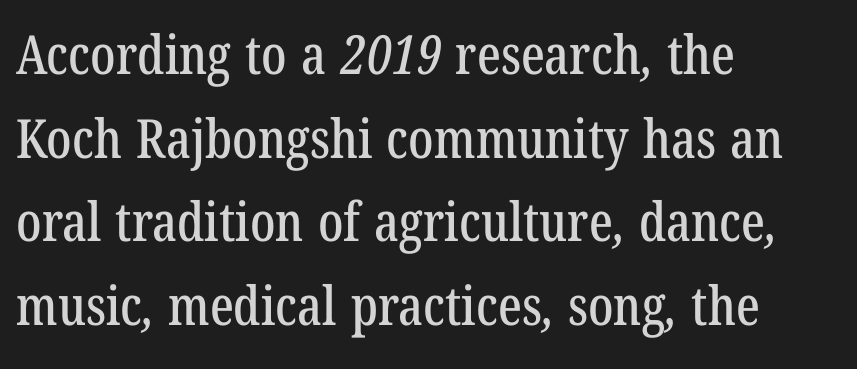
{"serif": "yes", "width": "condensed", "stroke_contrast": "low", "x_height": "medium", "monospaced": "no", "underline": "no", "align": "left", "line_spacing": "normal", "line_spacing_ratio": 1.55, "letter_spacing": "normal", "letter_spacing_em": 0.0, "glyph_px": 54}
